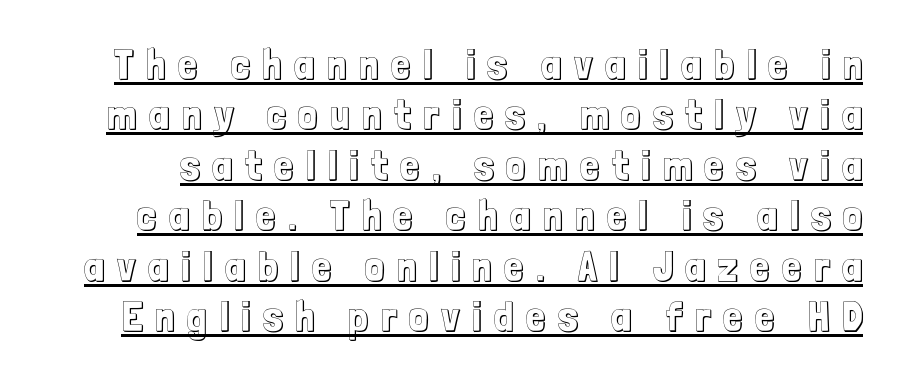
The image shows 42 px condensed type, upright; set line spacing 1.2x, unusually wide letter spacing (+0.31 em), underlined; a medium x-height.
